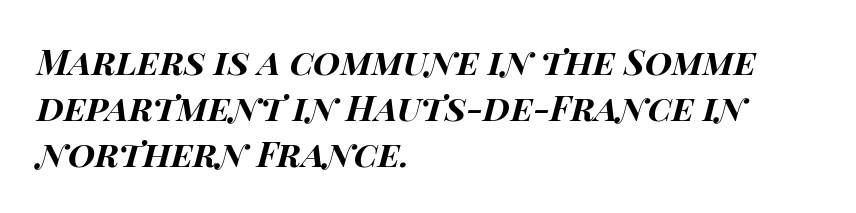
I'd describe the lettering as bold — thick and assertive. In terms of leading, this rendering sits right in the middle. Here the designer chose a conventional face with non-uniform glyph widths. Does the lettering tilt? It does — this is italic. Observe the ordinary spacing: letters are neighbours, not strangers. A student would call this left alignment; a typographer would say flush left, rag right.
